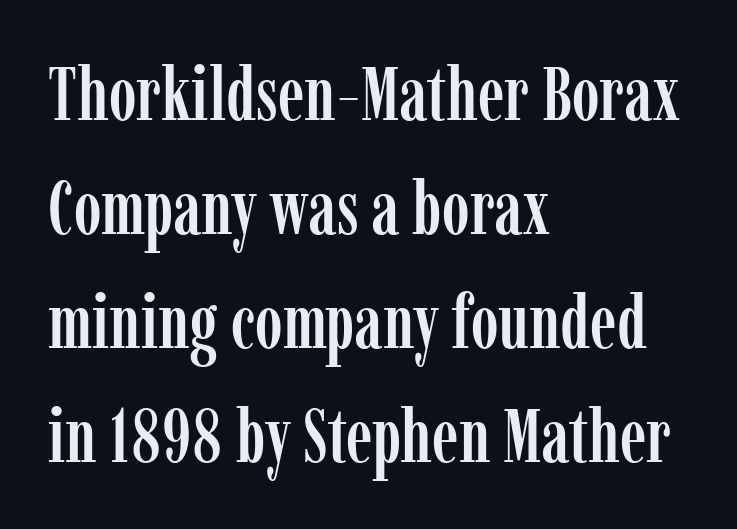
Left-aligned paragraph, ragged on the right. The strip under each line holds only bare page. Quick note: interline space is typical. Varying glyph widths throughout — classic text-font behaviour. A typesetter would call this zero additional tracking.
